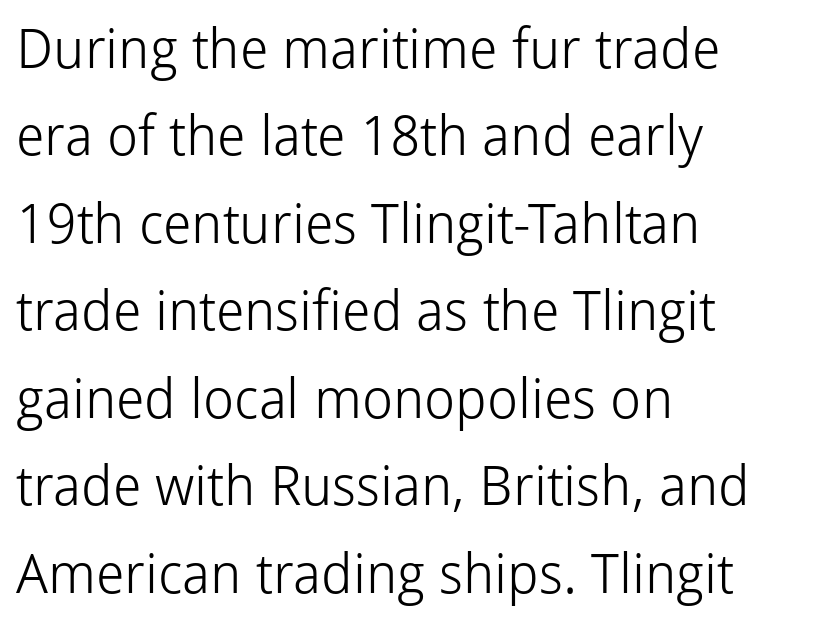
Q: Is the text bold? A: No.
Q: Is the text italic (slanted)? A: No, it is upright.
Q: Is the typeface a serif or a sans-serif typeface? A: Sans-serif.
Q: Is the text underlined? A: No.
Q: How is the paragraph aligned? A: Left-aligned.
Q: Is the spacing between letters normal or unusually wide? A: Normal.
Q: Is the spacing between lines tight, normal or loose? A: Normal.
Q: Width (condensed, normal, or wide)? A: Normal.
Q: Stroke contrast? A: Low.
Q: x-height? A: Medium.
Q: Monospaced? A: No.
